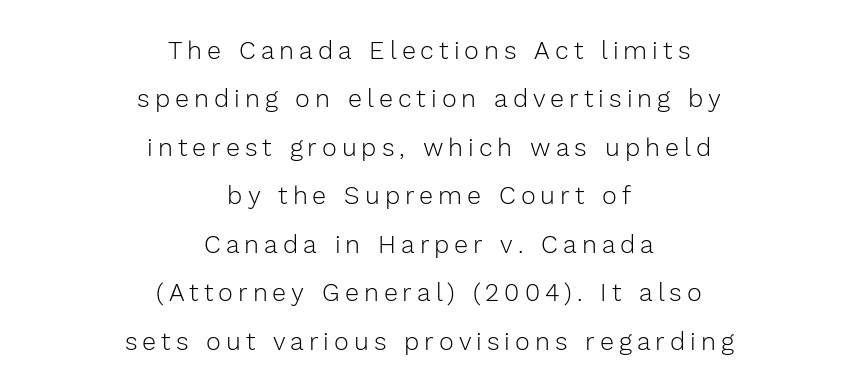
Q: Is the text bold? A: No.
Q: Is the text italic (slanted)? A: No, it is upright.
Q: Is the text underlined? A: No.
Q: How is the paragraph aligned? A: Centered.
Q: Is the spacing between letters normal or unusually wide? A: Unusually wide.
Q: Is the spacing between lines tight, normal or loose? A: Loose.
